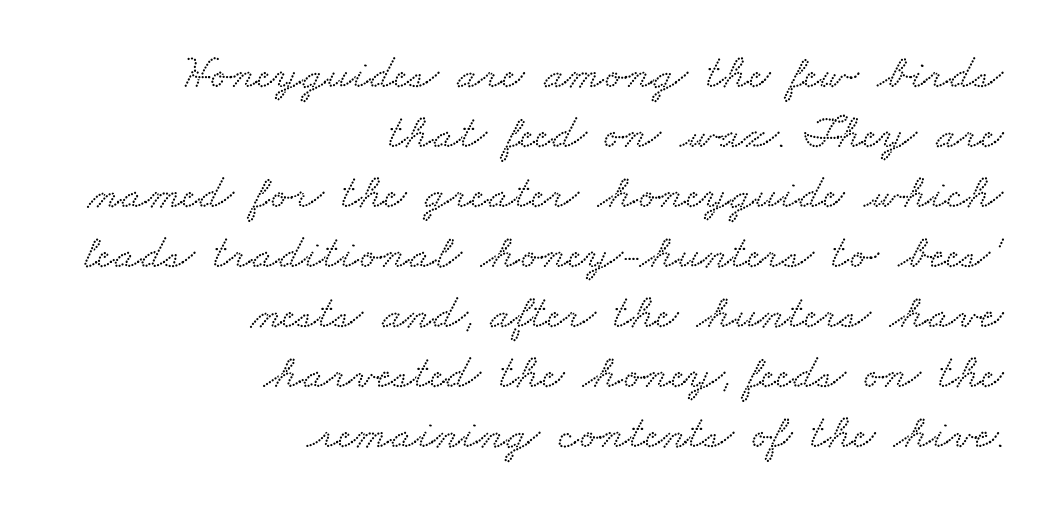
Glyph-to-glyph distance matches everyday printed text. The typesetter chose a ragged-left arrangement here. Vertically, the passage feels balanced, rows spaced as you'd expect. Is this a fixed-width face? No — the glyphs have proportional, varying widths. The glyphs in this specimen are seriffed. No word sits above an underline.
